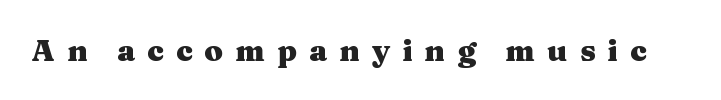
This is roman type, the default non-slanted kind. The letters carry serifs — small finishing strokes at the ends of their stems. Honestly, there is no underline to notice here at all. Here the designer chose a conventional face with non-uniform glyph widths. A typesetter would call this heavily tracked-out type.
